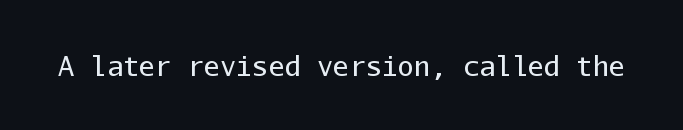
The image shows 27 px text type, upright; set normal letter spacing, not underlined.
